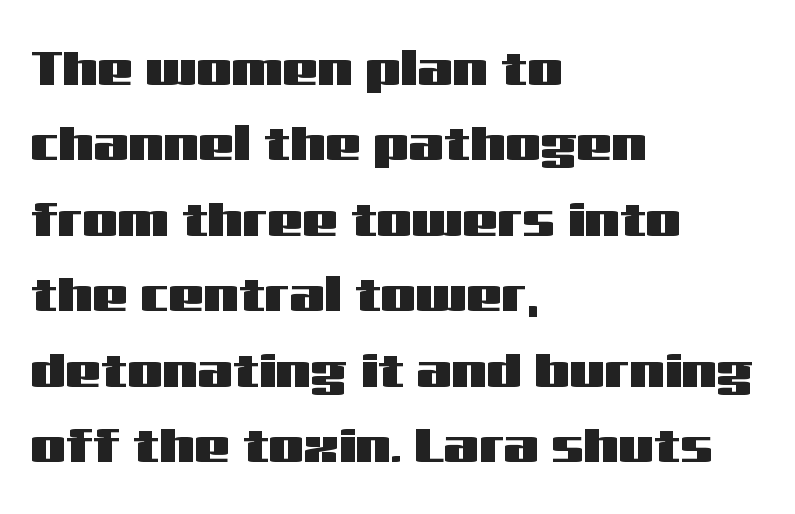
{"serif": "no", "italic": "no", "width": "wide", "stroke_contrast": "medium", "x_height": "medium", "monospaced": "no", "underline": "no", "align": "left", "line_spacing": "normal", "line_spacing_ratio": 1.51, "letter_spacing": "normal", "letter_spacing_em": 0.0, "glyph_px": 50}
